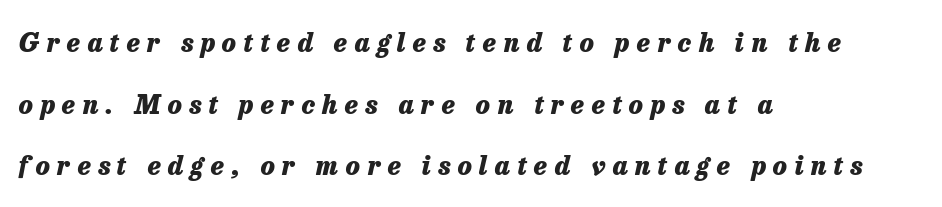
Q: Is the text bold? A: Yes.
Q: Is the text italic (slanted)? A: Yes, it leans right by about 13 degrees.
Q: Is the text underlined? A: No.
Q: How is the paragraph aligned? A: Left-aligned.
Q: Is the spacing between letters normal or unusually wide? A: Unusually wide.
Q: Is the spacing between lines tight, normal or loose? A: Loose.
